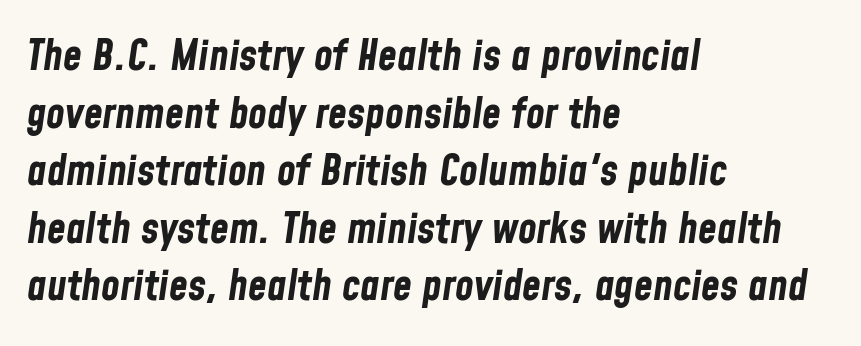
The image shows 43 px bold, condensed type, italic (leaning right); set left-aligned, normal line spacing (1.34x), normal letter spacing, not underlined; low stroke contrast and a medium x-height.
